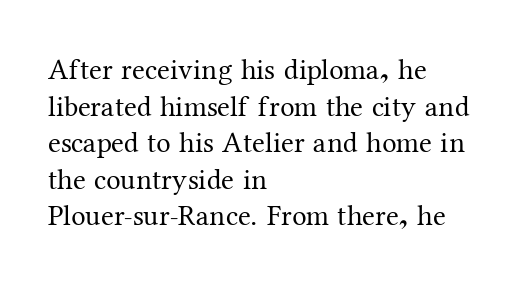
Caption: multi-line text, flush left, ragged right. There is no visible air inserted between adjacent glyphs. Posture: straight, roman, zero tilt. The typeface has the unassuming heft of standard copy or less.
